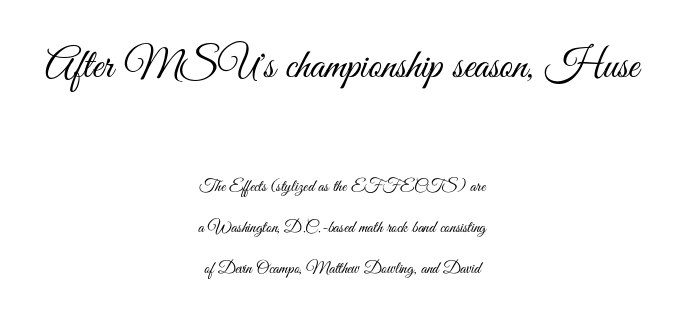
Honestly, there is no underline to notice here at all. Letters have the restrained weight of plain body copy at most. Layout note: lines centered.
